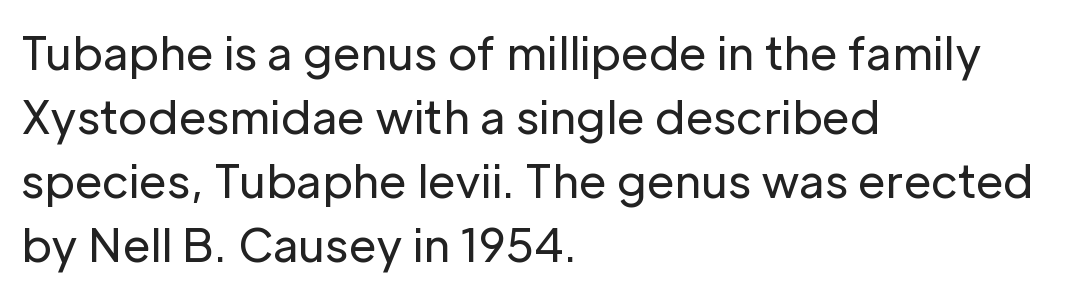
The image shows 45 px regular-weight sans-serif type, upright; set left-aligned, normal line spacing (1.42x), normal letter spacing, not underlined; low stroke contrast and a medium x-height.
